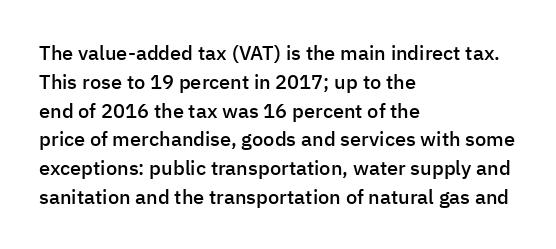
The image shows 20 px text type, upright; set left-aligned, normal line spacing (1.44x), normal letter spacing, not underlined.
